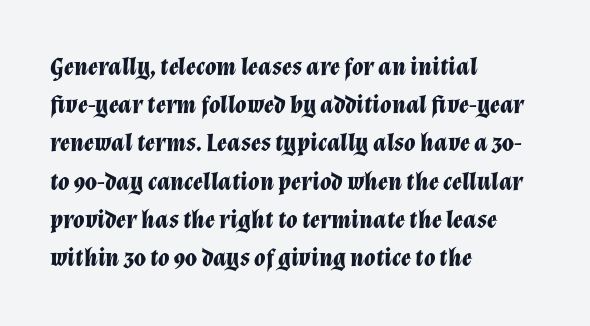
Words float on clear page, feet unadorned. If you drew a ruler down the left edge, every line would touch it. The tracking reads as untouched default to a designer's eye. Leading matches the norm, producing a regular column. The rendering uses a bold face; every stroke is thick and dark. The axis of the letterforms is tilted away from vertical.
